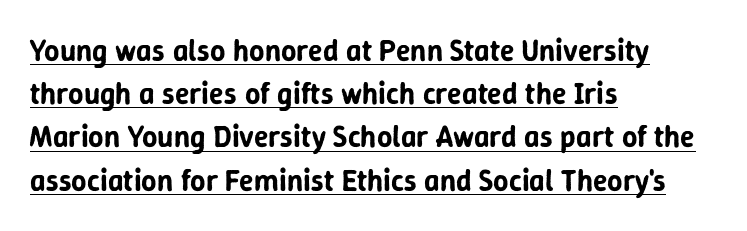
The image shows 30 px sans-serif type, upright; set left-aligned, normal line spacing (1.44x), normal letter spacing, underlined; low stroke contrast and a medium x-height.
